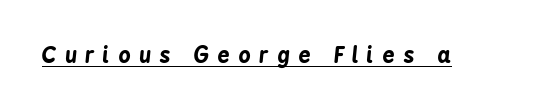
{"italic": "yes", "lean": "right", "slant_degrees": 6, "bold": "yes", "underline": "yes", "letter_spacing": "wide", "letter_spacing_em": 0.42, "glyph_px": 21}
